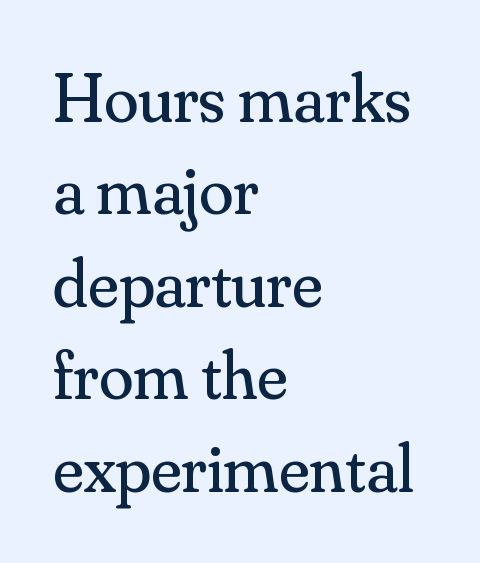
The image shows 70 px regular-weight serif type, upright; set left-aligned, normal line spacing (1.32x), normal letter spacing, not underlined; medium stroke contrast and a small x-height.
